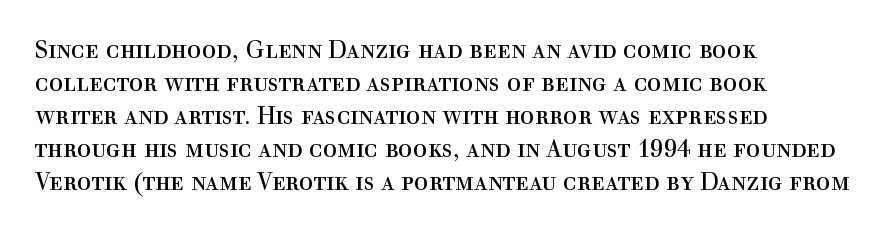
{"italic": "no", "bold": "no", "underline": "no", "align": "left", "line_spacing": "normal", "line_spacing_ratio": 1.37, "letter_spacing": "normal", "letter_spacing_em": 0.0, "glyph_px": 24}
